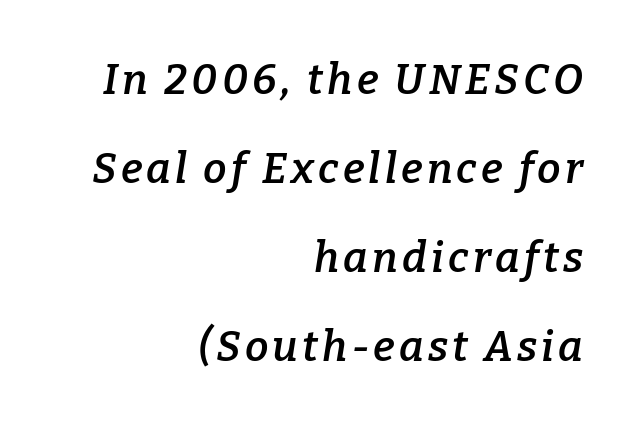
The image shows 42 px semibold serif type, italic (leaning right); set right-aligned, loose line spacing (2.12x), not underlined; low stroke contrast and a medium x-height.
